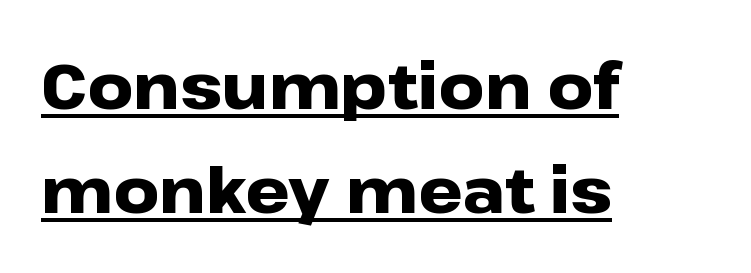
The image shows 63 px heavy, wide sans-serif type, upright; set left-aligned, normal line spacing (1.65x), normal letter spacing, underlined; low stroke contrast and a medium x-height.
